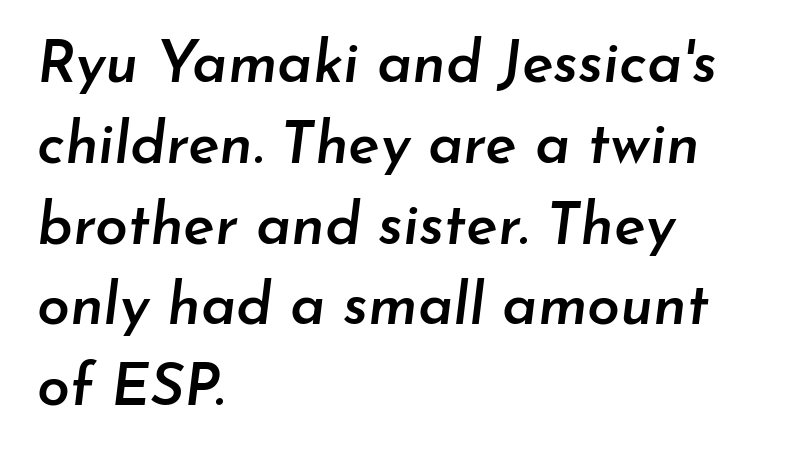
{"italic": "yes", "lean": "right", "slant_degrees": 7, "bold": "semi", "weight": "semibold", "width": "normal", "stroke_contrast": "low", "x_height": "small", "monospaced": "no", "underline": "no", "align": "left", "line_spacing": "normal", "line_spacing_ratio": 1.37, "letter_spacing": "normal", "letter_spacing_em": 0.0, "glyph_px": 59}
